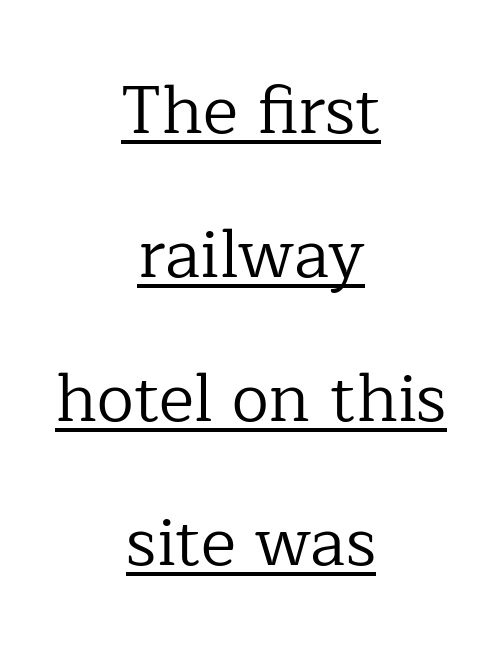
The image shows 67 px regular-weight serif type, upright; set centered, loose line spacing (2.15x), normal letter spacing, underlined; low stroke contrast and a medium x-height.
